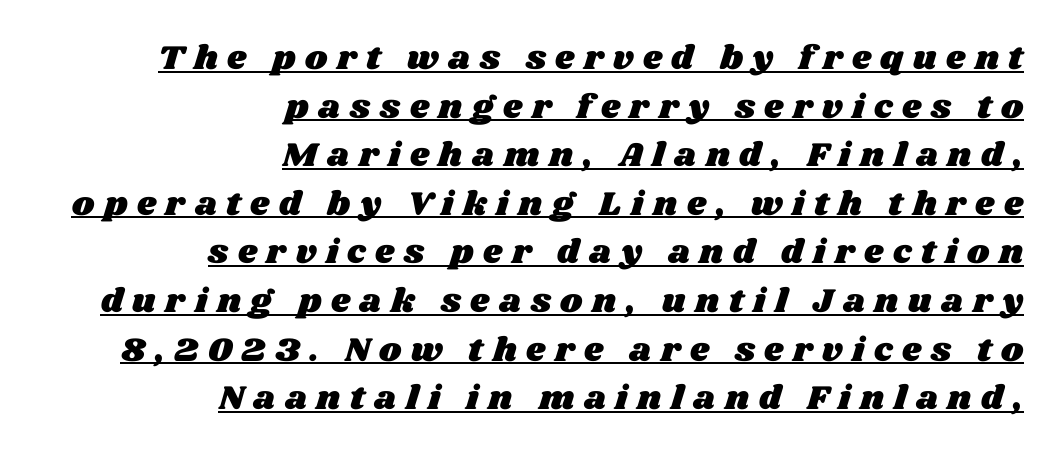
The image shows 34 px wide type; set right-aligned, normal line spacing (1.43x), unusually wide letter spacing (+0.28 em), underlined; medium stroke contrast and a large x-height.
